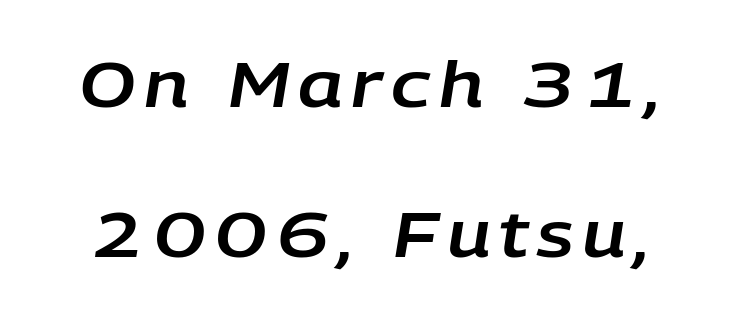
The image shows 64 px text type, italic (leaning right); set loose line spacing (2.34x), not underlined; low stroke contrast and a large x-height.
